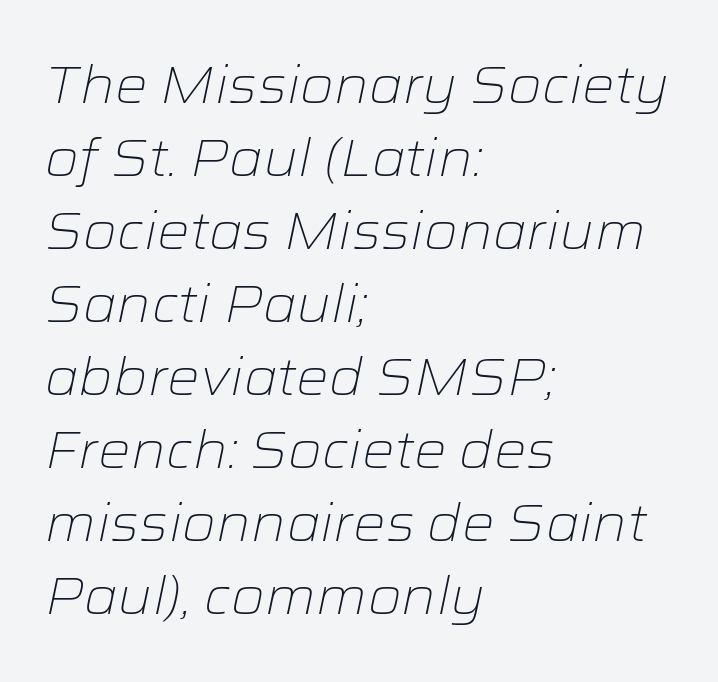
{"italic": "yes", "lean": "right", "slant_degrees": 12, "bold": "no", "weight": "light", "width": "wide", "stroke_contrast": "low", "x_height": "medium", "monospaced": "no", "underline": "no", "align": "left", "line_spacing": "normal", "line_spacing_ratio": 1.43, "letter_spacing": "normal", "letter_spacing_em": 0.0, "glyph_px": 51}
